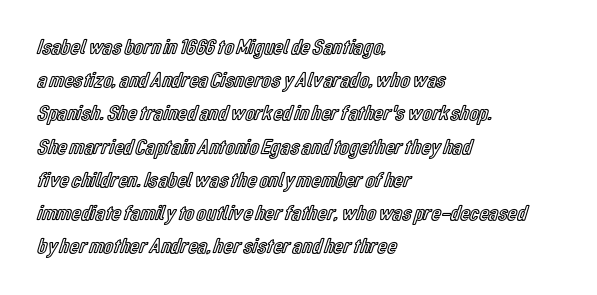
{"underline": "no", "align": "left", "line_spacing": "normal", "line_spacing_ratio": 1.51, "letter_spacing": "normal", "letter_spacing_em": 0.0, "glyph_px": 22}
